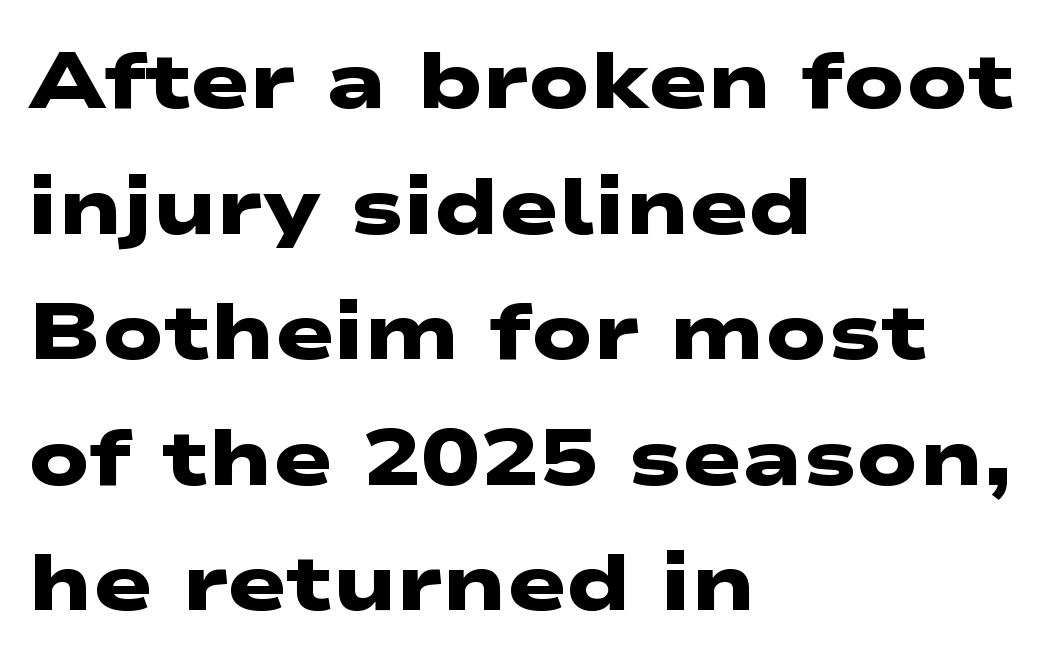
The image shows 79 px heavy, wide sans-serif type; set left-aligned, normal line spacing (1.59x), normal letter spacing, not underlined; low stroke contrast and a medium x-height.
